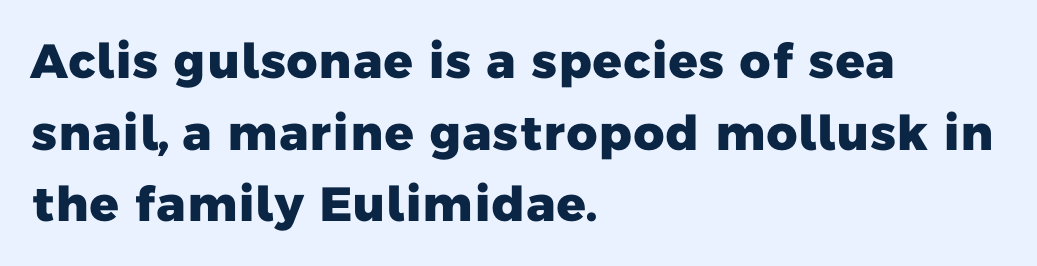
The zone under the glyphs is completely vacant. These lines stack with their left ends in a neat column. The rendering keeps characters at their native spacing. You could not count columns in this text — the font is proportionally spaced. Thick stems and heavy bowls — unmistakably bold.
